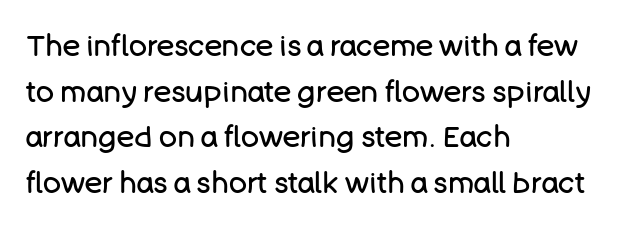
Leftover space on each line is placed entirely after the last word. Compared with typical body copy, the letter spacing here is the same. Posture: upright roman. Is there much room between lines? A standard amount, neither cramped nor airy. Looks like regular typesetting: each glyph gets only the width it needs.
